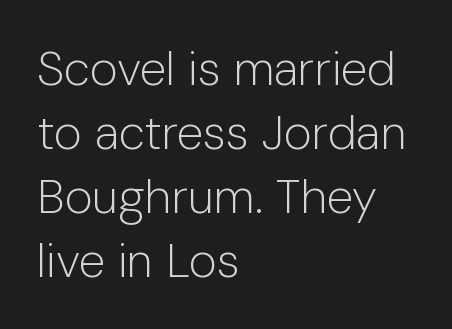
{"serif": "no", "italic": "no", "bold": "no", "weight": "light", "width": "normal", "stroke_contrast": "low", "x_height": "medium", "monospaced": "no", "underline": "no", "align": "left", "line_spacing": "normal", "line_spacing_ratio": 1.33, "letter_spacing": "normal", "letter_spacing_em": 0.0, "glyph_px": 48}
